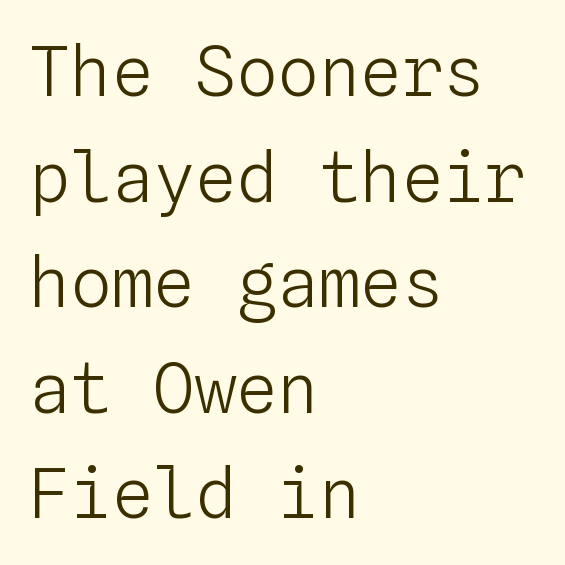
{"italic": "no", "bold": "no", "weight": "light", "width": "normal", "stroke_contrast": "low", "x_height": "medium", "monospaced": "yes", "underline": "no", "align": "left", "line_spacing": "normal", "line_spacing_ratio": 1.53, "letter_spacing": "normal", "letter_spacing_em": 0.0, "glyph_px": 69}
